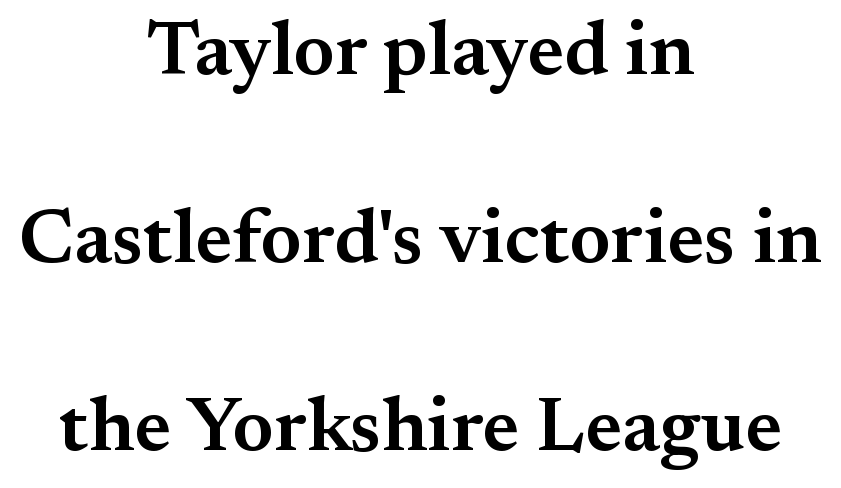
The image shows 77 px semibold serif type, upright; set centered, loose line spacing (2.44x), normal letter spacing, not underlined; medium stroke contrast and a small x-height.
